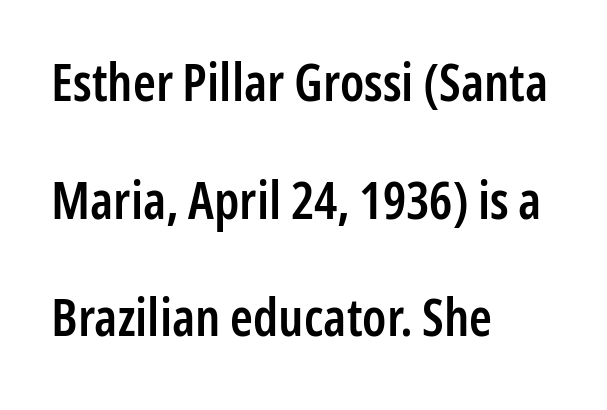
Q: Is the text bold? A: Semi-bold.
Q: Is the text italic (slanted)? A: No, it is upright.
Q: Is the typeface a serif or a sans-serif typeface? A: Sans-serif.
Q: Is the text underlined? A: No.
Q: How is the paragraph aligned? A: Left-aligned.
Q: Is the spacing between letters normal or unusually wide? A: Normal.
Q: Is the spacing between lines tight, normal or loose? A: Loose.
Q: Width (condensed, normal, or wide)? A: Condensed.
Q: Stroke contrast? A: Low.
Q: x-height? A: Medium.
Q: Monospaced? A: No.
